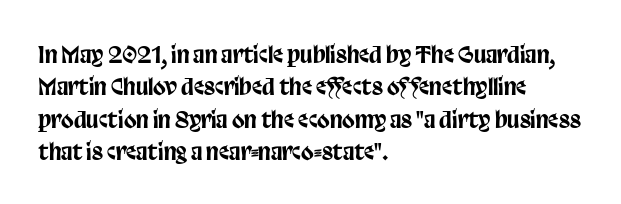
The image shows 23 px text type, upright; set left-aligned, normal line spacing (1.41x), normal letter spacing, not underlined.
